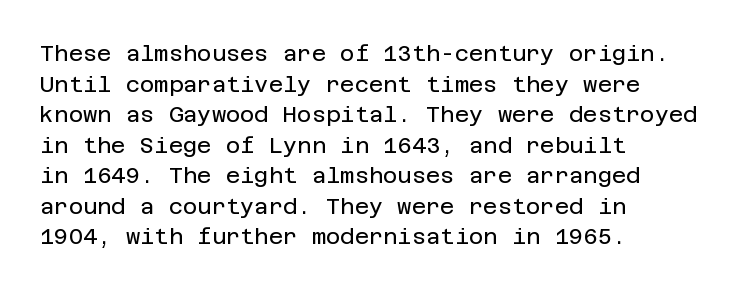
Q: Is the text bold? A: No.
Q: Is the text italic (slanted)? A: No, it is upright.
Q: Is the text underlined? A: No.
Q: How is the paragraph aligned? A: Left-aligned.
Q: Is the spacing between letters normal or unusually wide? A: Normal.
Q: Is the spacing between lines tight, normal or loose? A: Normal.
